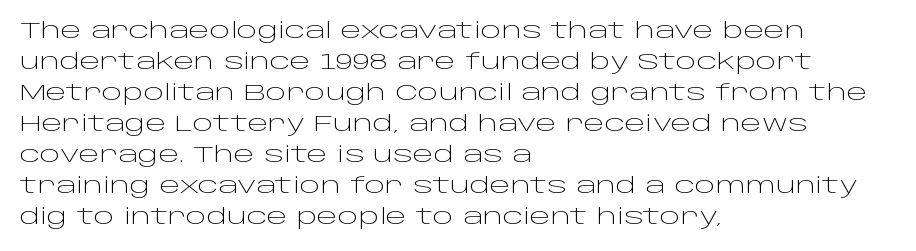
The words here are not underlined. Default kerning and tracking; the words read as compact shapes. The paragraph shown leans on its left margin. Posture: straight, roman, zero tilt. Vertical stems look standard width or narrower in stroke. Vertical spacing — default.
